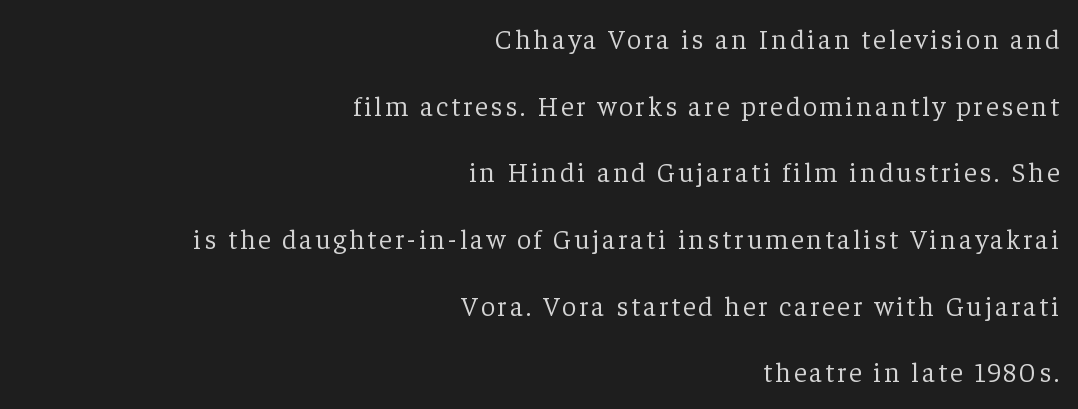
Q: Is the text bold? A: No.
Q: Is the text italic (slanted)? A: No, it is upright.
Q: Is the typeface a serif or a sans-serif typeface? A: Serif.
Q: Is the text underlined? A: No.
Q: How is the paragraph aligned? A: Right-aligned.
Q: Is the spacing between lines tight, normal or loose? A: Loose.
Q: Width (condensed, normal, or wide)? A: Normal.
Q: Stroke contrast? A: Low.
Q: x-height? A: Medium.
Q: Monospaced? A: No.
